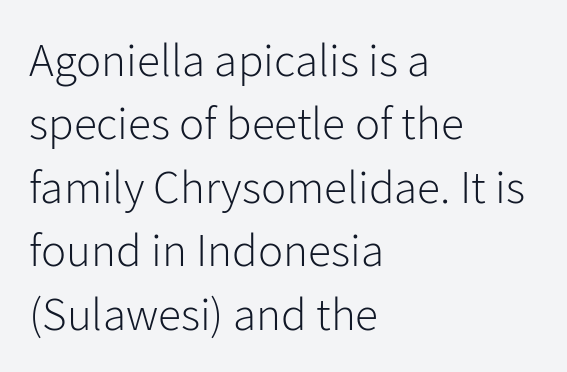
{"serif": "no", "italic": "no", "bold": "no", "weight": "light", "width": "normal", "stroke_contrast": "low", "x_height": "medium", "monospaced": "no", "underline": "no", "align": "left", "line_spacing": "normal", "line_spacing_ratio": 1.35, "letter_spacing": "normal", "letter_spacing_em": 0.0, "glyph_px": 47}
